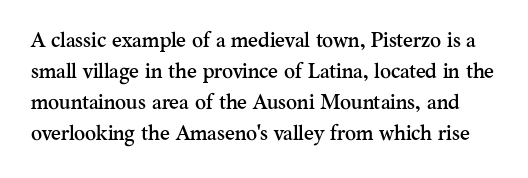
It's the straight-up-and-down kind of type. Look at the tracking — it's just the regular setting, nothing added. Type without underlining. Leading: standard.
